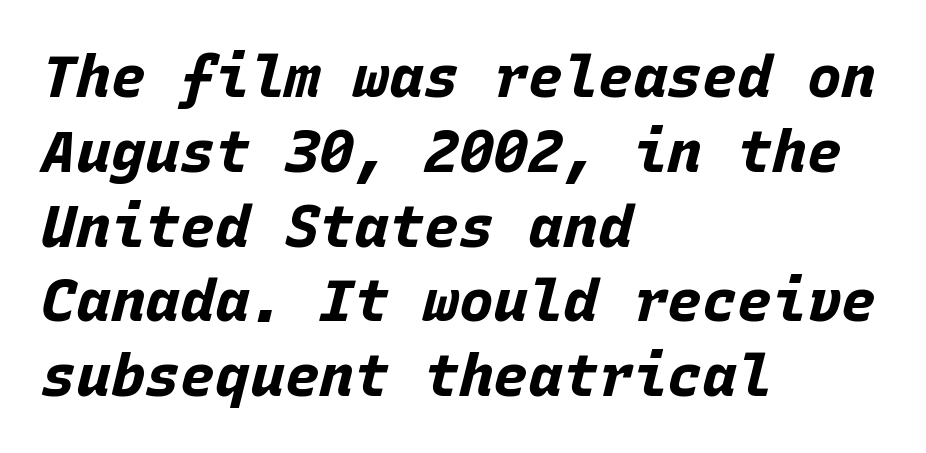
{"italic": "yes", "lean": "right", "slant_degrees": 15, "bold": "yes", "weight": "bold", "width": "normal", "stroke_contrast": "low", "x_height": "large", "monospaced": "yes", "underline": "no", "align": "left", "line_spacing": "normal", "line_spacing_ratio": 1.29, "letter_spacing": "normal", "letter_spacing_em": 0.0, "glyph_px": 58}
